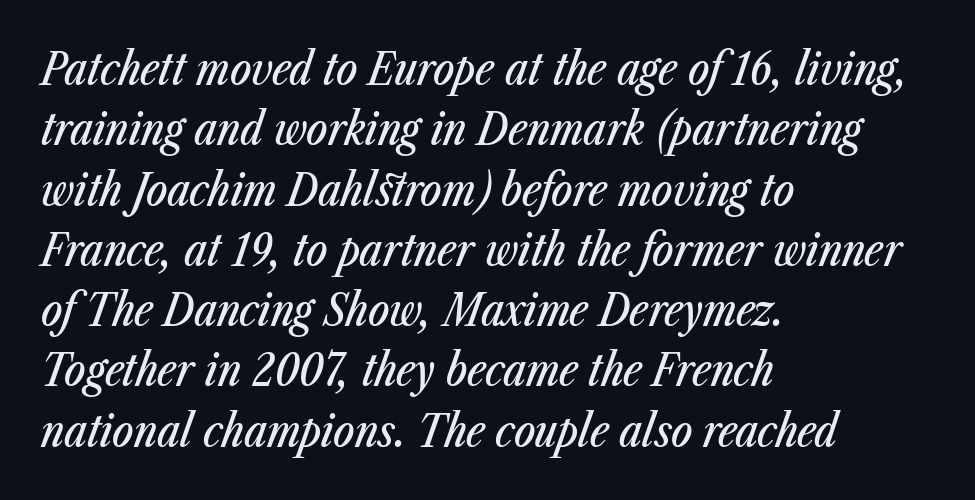
Q: Is the text italic (slanted)? A: Yes, it leans right by about 23 degrees.
Q: Is the text underlined? A: No.
Q: How is the paragraph aligned? A: Left-aligned.
Q: Is the spacing between letters normal or unusually wide? A: Normal.
Q: Is the spacing between lines tight, normal or loose? A: Normal.
Q: Width (condensed, normal, or wide)? A: Condensed.
Q: Stroke contrast? A: Low.
Q: x-height? A: Medium.
Q: Monospaced? A: No.
